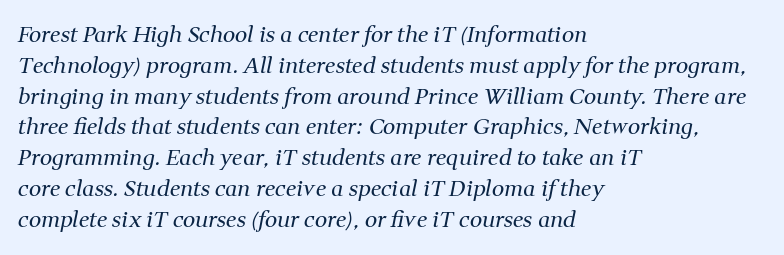
{"italic": "yes", "lean": "right", "slant_degrees": 11, "bold": "no", "underline": "no", "align": "left", "line_spacing": "normal", "line_spacing_ratio": 1.4, "letter_spacing": "normal", "letter_spacing_em": 0.0, "glyph_px": 22}
